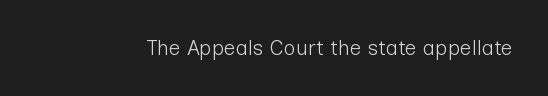
The image shows 21 px text type, upright; set normal letter spacing, not underlined.
